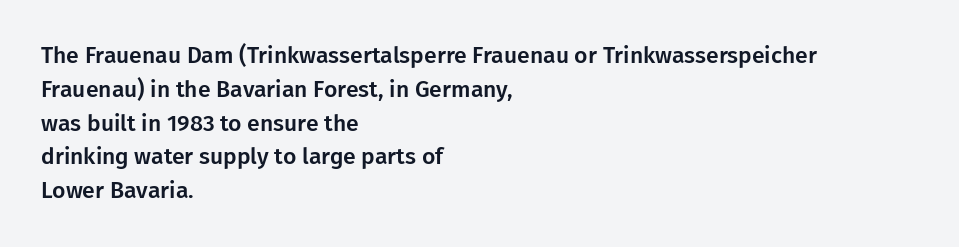
{"italic": "no", "underline": "no", "align": "left", "line_spacing": "normal", "line_spacing_ratio": 1.47, "letter_spacing": "normal", "letter_spacing_em": 0.0, "glyph_px": 23}
